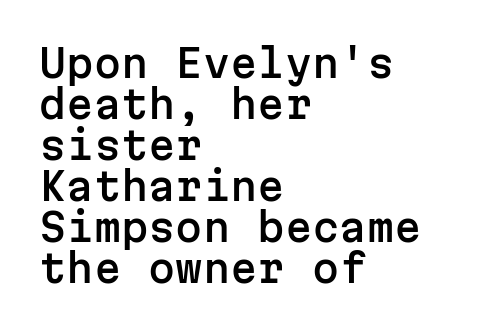
The image shows 39 px sans-serif type, upright, monospaced; set left-aligned, tight line spacing (1.05x), normal letter spacing, not underlined; low stroke contrast and a medium x-height.
